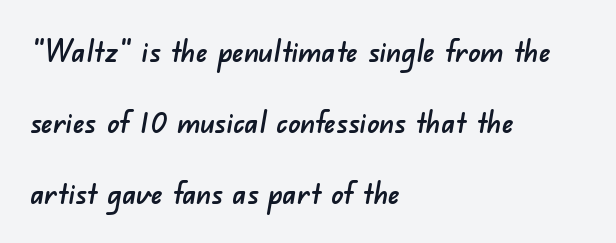
The image shows 30 px sans-serif type; set left-aligned, loose line spacing (2.36x), normal letter spacing, not underlined; low stroke contrast and a small x-height.
